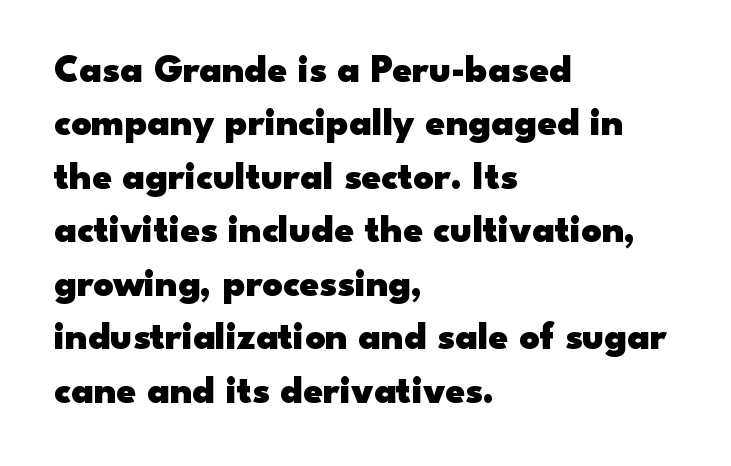
The image shows 39 px heavy, wide sans-serif type, upright; set left-aligned, normal line spacing (1.37x), normal letter spacing, not underlined; low stroke contrast and a small x-height.
